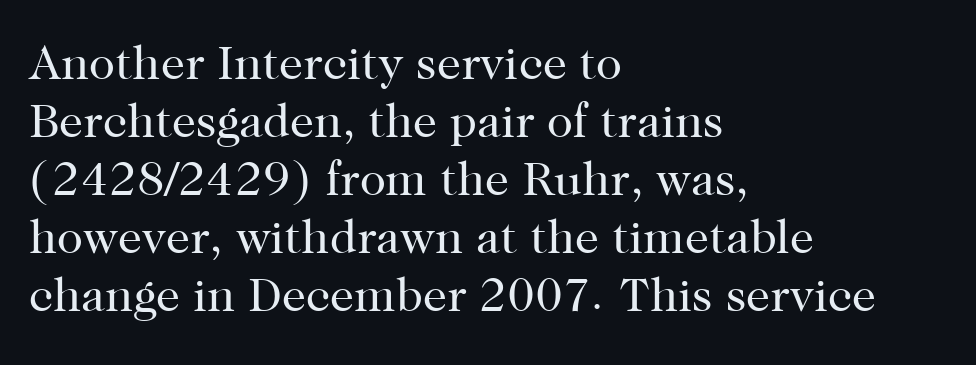
Q: Is the text bold? A: No.
Q: Is the text italic (slanted)? A: No, it is upright.
Q: Is the typeface a serif or a sans-serif typeface? A: Serif.
Q: Is the text underlined? A: No.
Q: How is the paragraph aligned? A: Left-aligned.
Q: Is the spacing between letters normal or unusually wide? A: Normal.
Q: Width (condensed, normal, or wide)? A: Normal.
Q: Stroke contrast? A: High.
Q: x-height? A: Medium.
Q: Monospaced? A: No.
